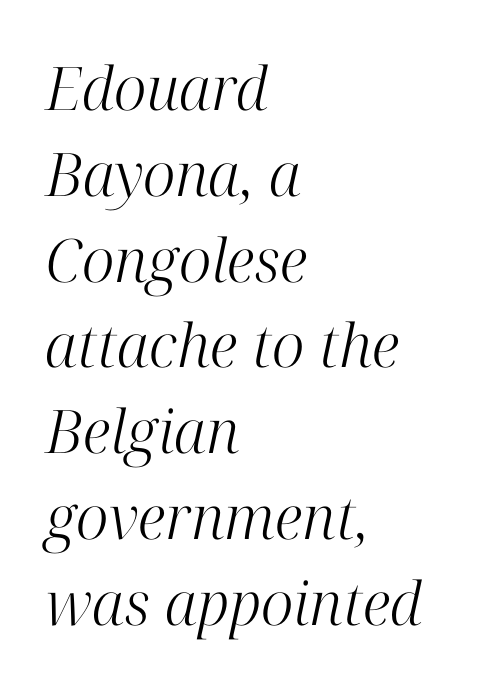
Q: Is the text bold? A: No.
Q: Is the text italic (slanted)? A: Yes, it leans right by about 12 degrees.
Q: Is the typeface a serif or a sans-serif typeface? A: Serif.
Q: Is the text underlined? A: No.
Q: How is the paragraph aligned? A: Left-aligned.
Q: Is the spacing between letters normal or unusually wide? A: Normal.
Q: Is the spacing between lines tight, normal or loose? A: Normal.
Q: Width (condensed, normal, or wide)? A: Normal.
Q: Stroke contrast? A: High.
Q: x-height? A: Medium.
Q: Monospaced? A: No.
